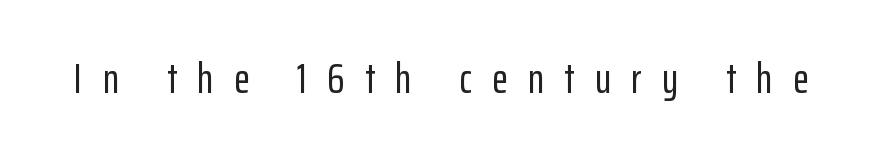
{"serif": "no", "italic": "no", "width": "condensed", "stroke_contrast": "low", "x_height": "medium", "monospaced": "no", "underline": "no", "letter_spacing": "wide", "letter_spacing_em": 0.48, "glyph_px": 42}
